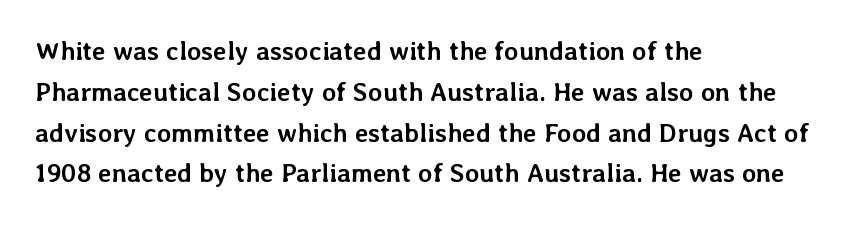
A dark, heavy texture on the line: the type is bold. Characters follow at the spacing the type designer built in. The designer left line spacing at the default. Unmarked baselines from the first word to the last. Posture: vertical.
